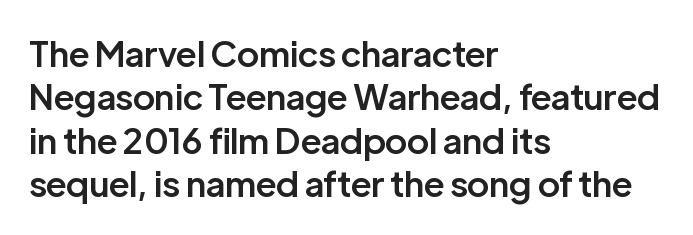
Characters follow at the spacing the type designer built in. Every letter is mildly thick-stroked: semibold rather than bold. Italic? Not at all — the glyphs are vertical. Nothing sits at the stroke ends, so this counts as sans-serif. Bare-footed words on every line. The lines in this sample share a left origin and differ only in where they stop.
